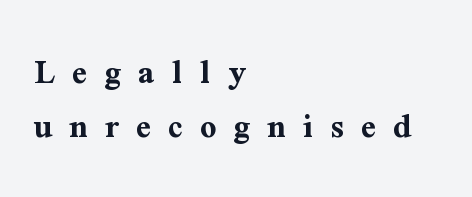
{"serif": "yes", "italic": "no", "bold": "yes", "weight": "bold", "width": "normal", "stroke_contrast": "medium", "x_height": "medium", "monospaced": "no", "underline": "no", "align": "left", "line_spacing": "normal", "line_spacing_ratio": 1.49, "letter_spacing": "wide", "letter_spacing_em": 0.47, "glyph_px": 36}
